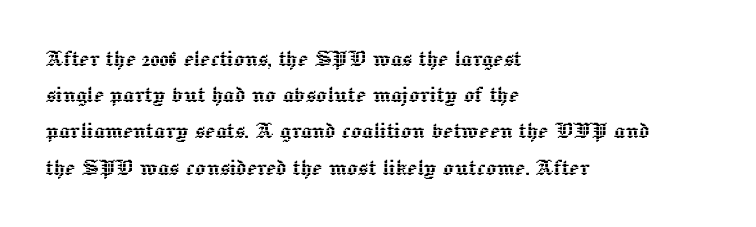
A normal amount of white space separates one row of letters from the next. Rendered with straight, roman letterforms. Rule under the text: the space is simply empty. Glyph-to-glyph distance matches everyday printed text. Horizontal alignment here is leftward, the default for most running prose.
